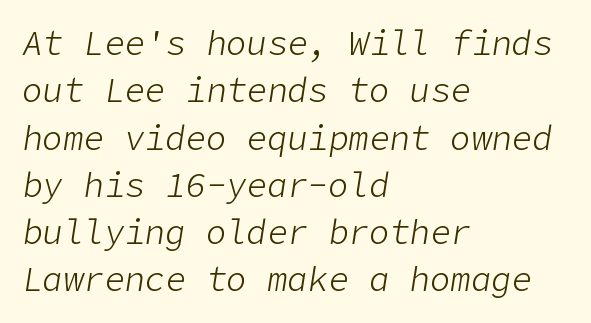
Q: Is the text bold? A: No.
Q: Is the text italic (slanted)? A: Yes, it leans right by about 9 degrees.
Q: Is the text underlined? A: No.
Q: How is the paragraph aligned? A: Left-aligned.
Q: Is the spacing between letters normal or unusually wide? A: Normal.
Q: Is the spacing between lines tight, normal or loose? A: Normal.
Q: Width (condensed, normal, or wide)? A: Normal.
Q: Stroke contrast? A: Low.
Q: x-height? A: Medium.
